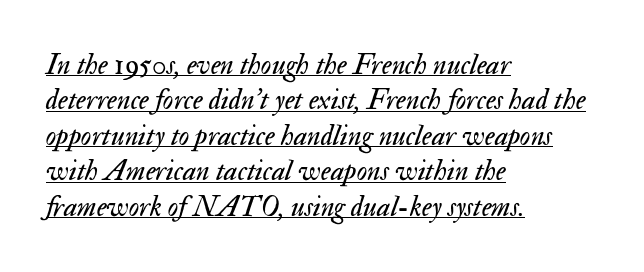
{"italic": "yes", "lean": "right", "slant_degrees": 17, "bold": "no", "weight": "regular", "width": "normal", "stroke_contrast": "medium", "x_height": "small", "monospaced": "no", "underline": "yes", "align": "left", "line_spacing_ratio": 1.22, "letter_spacing": "normal", "letter_spacing_em": 0.0, "glyph_px": 29}
